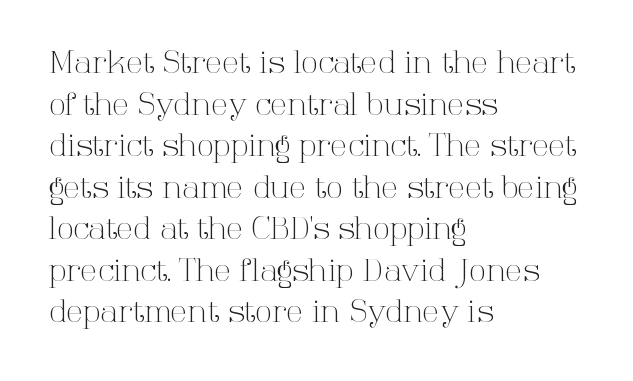
The image shows 31 px light serif type, upright; set left-aligned, normal line spacing (1.34x), normal letter spacing, not underlined; high stroke contrast and a medium x-height.
